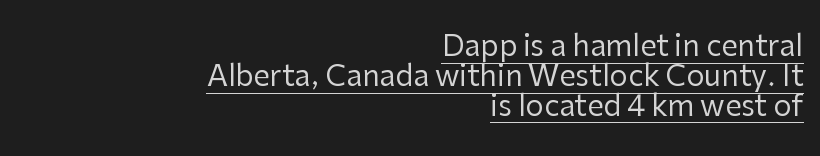
{"serif": "no", "italic": "no", "bold": "no", "weight": "regular", "width": "normal", "stroke_contrast": "low", "x_height": "medium", "monospaced": "no", "underline": "yes", "align": "right", "line_spacing": "tight", "line_spacing_ratio": 1.03, "letter_spacing": "normal", "letter_spacing_em": 0.0, "glyph_px": 29}
